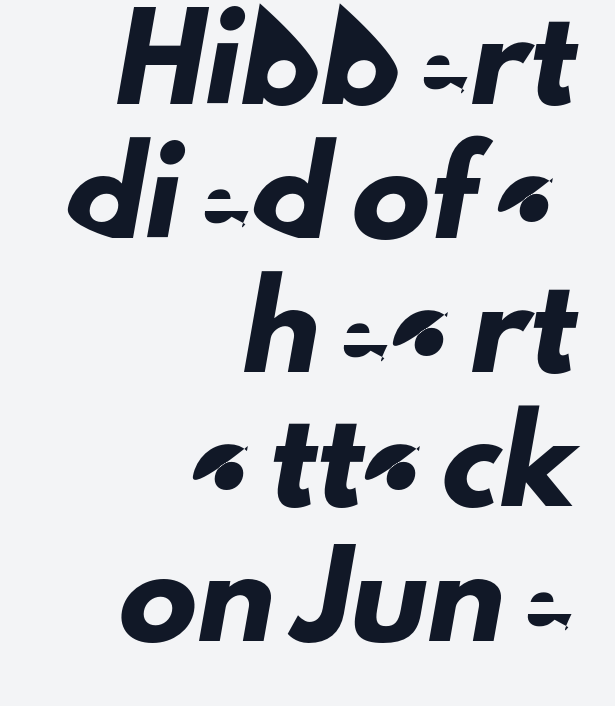
The image shows 78 px sans-serif type; set right-aligned, line spacing 1.72x, normal letter spacing, not underlined; low stroke contrast and a small x-height.
